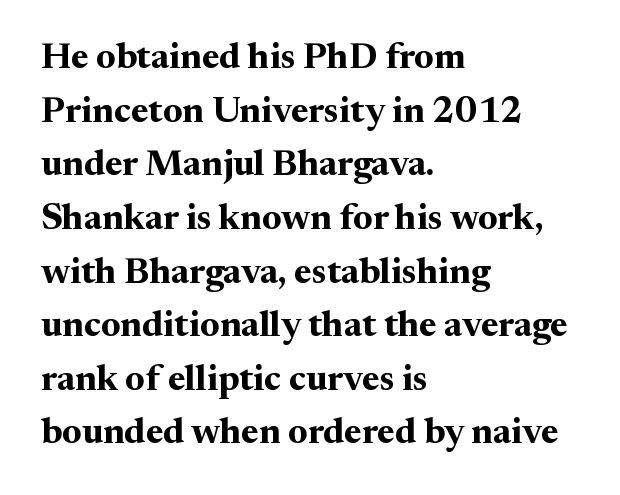
Q: Is the text bold? A: Yes.
Q: Is the text italic (slanted)? A: No, it is upright.
Q: Is the typeface a serif or a sans-serif typeface? A: Serif.
Q: Is the text underlined? A: No.
Q: How is the paragraph aligned? A: Left-aligned.
Q: Is the spacing between letters normal or unusually wide? A: Normal.
Q: Is the spacing between lines tight, normal or loose? A: Normal.
Q: Width (condensed, normal, or wide)? A: Normal.
Q: Stroke contrast? A: Medium.
Q: x-height? A: Medium.
Q: Monospaced? A: No.
